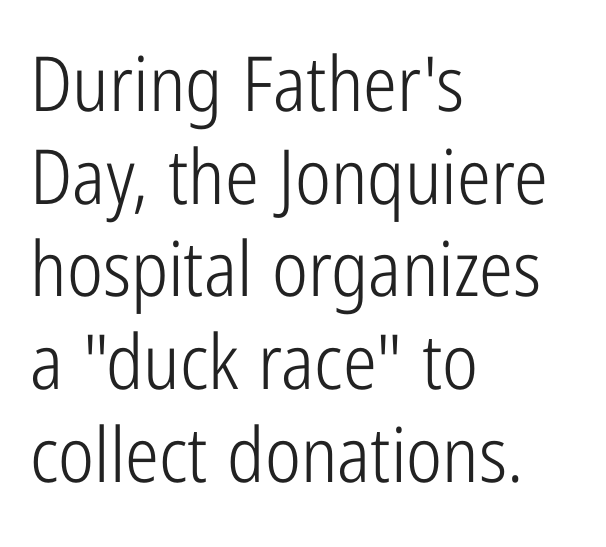
Q: Is the text bold? A: No.
Q: Is the text italic (slanted)? A: No, it is upright.
Q: Is the typeface a serif or a sans-serif typeface? A: Sans-serif.
Q: Is the text underlined? A: No.
Q: How is the paragraph aligned? A: Left-aligned.
Q: Is the spacing between letters normal or unusually wide? A: Normal.
Q: Width (condensed, normal, or wide)? A: Condensed.
Q: Stroke contrast? A: Low.
Q: x-height? A: Medium.
Q: Monospaced? A: No.
